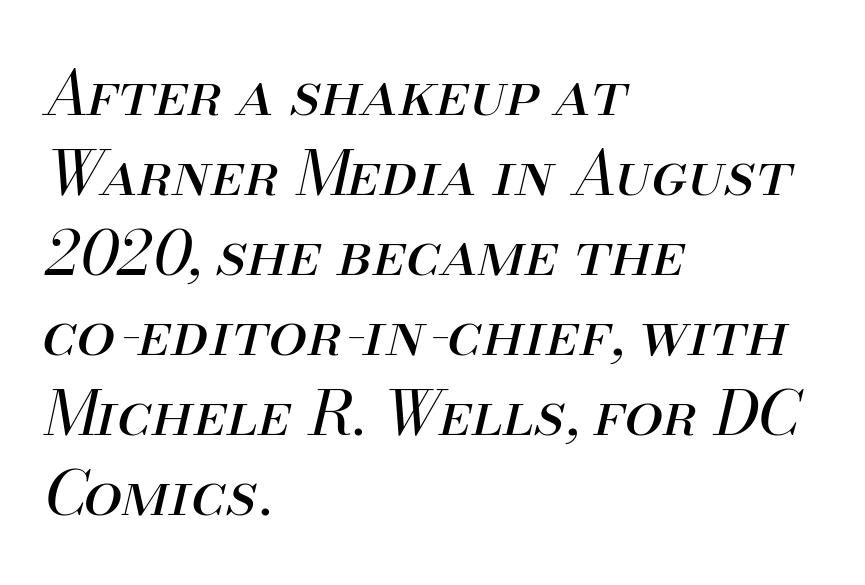
{"italic": "yes", "lean": "right", "slant_degrees": 13, "bold": "no", "weight": "regular", "width": "normal", "stroke_contrast": "medium", "x_height": "small", "monospaced": "no", "underline": "no", "align": "left", "line_spacing": "normal", "line_spacing_ratio": 1.29, "letter_spacing": "normal", "letter_spacing_em": 0.0, "glyph_px": 62}
